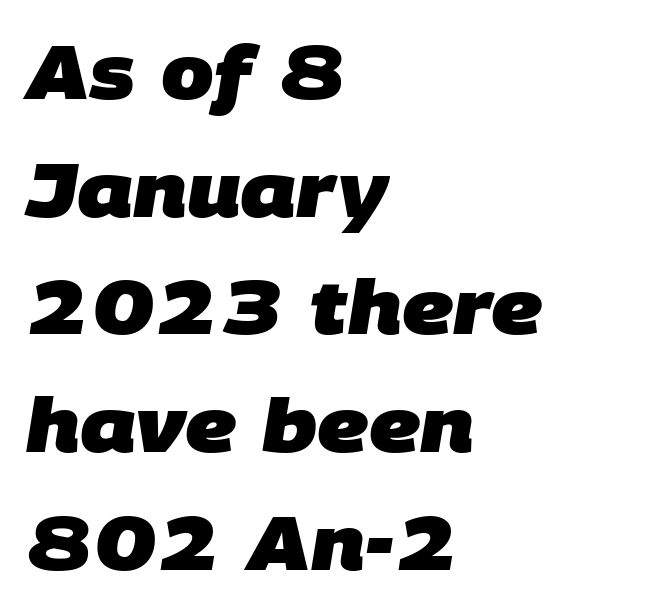
The lines sit at an ordinary, default distance from one another. A typesetter would call this proportional, since set widths differ per character. Honestly, there is no underline to notice here at all. The tracking reads as untouched default to a designer's eye. Letterform terminals end flat and unadorned throughout the passage.
